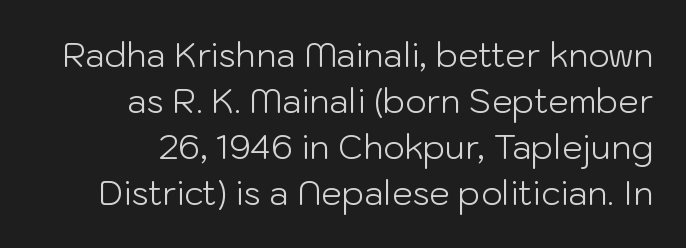
{"serif": "no", "italic": "no", "bold": "no", "weight": "light", "width": "normal", "stroke_contrast": "low", "x_height": "medium", "monospaced": "no", "underline": "no", "align": "right", "line_spacing": "normal", "line_spacing_ratio": 1.39, "letter_spacing": "normal", "letter_spacing_em": 0.0, "glyph_px": 33}
